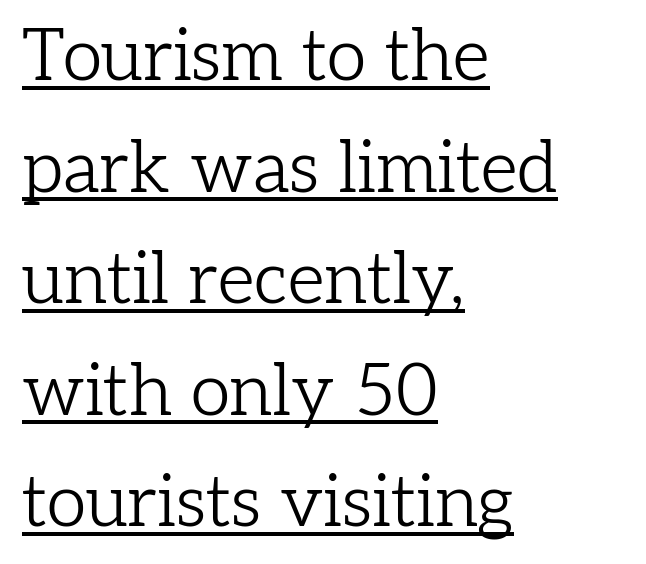
{"serif": "yes", "italic": "no", "bold": "no", "weight": "light", "width": "normal", "stroke_contrast": "low", "x_height": "medium", "monospaced": "no", "underline": "yes", "align": "left", "line_spacing": "normal", "line_spacing_ratio": 1.55, "letter_spacing": "normal", "letter_spacing_em": 0.0, "glyph_px": 72}
